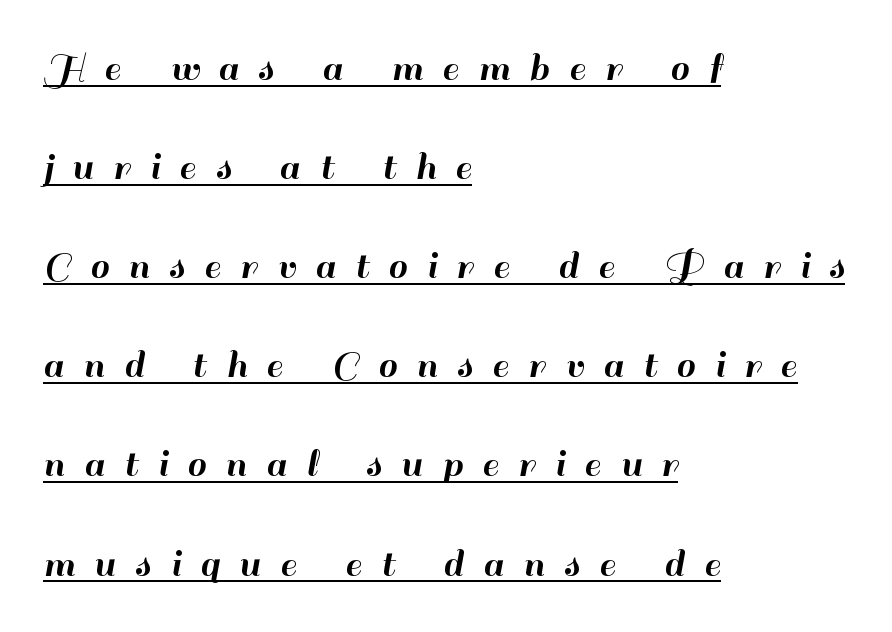
Characters follow at a spacing far wider than the type designer built in. Which margin do the lines hug? The left one — the right edge is uneven. A typesetter would call this leading open, well beyond the default. Letterform terminals end flat and unadorned throughout the passage. Character widths vary here, with narrow letters taking less room than wide ones.
